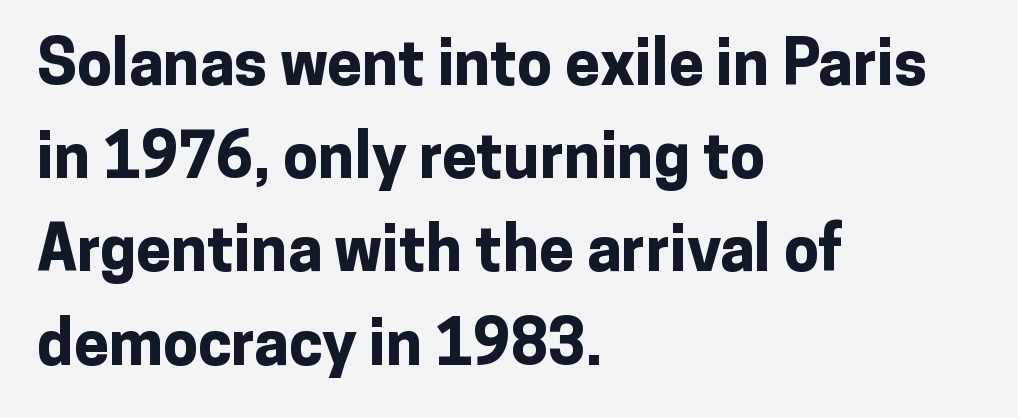
The image shows 63 px bold sans-serif type, upright; set left-aligned, normal line spacing (1.48x), normal letter spacing, not underlined; low stroke contrast and a medium x-height.
